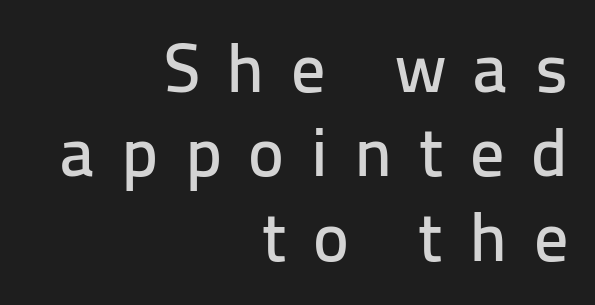
Q: Is the text italic (slanted)? A: No, it is upright.
Q: Is the typeface a serif or a sans-serif typeface? A: Sans-serif.
Q: Is the text underlined? A: No.
Q: How is the paragraph aligned? A: Right-aligned.
Q: Is the spacing between letters normal or unusually wide? A: Unusually wide.
Q: Width (condensed, normal, or wide)? A: Normal.
Q: Stroke contrast? A: Low.
Q: x-height? A: Medium.
Q: Monospaced? A: No.
